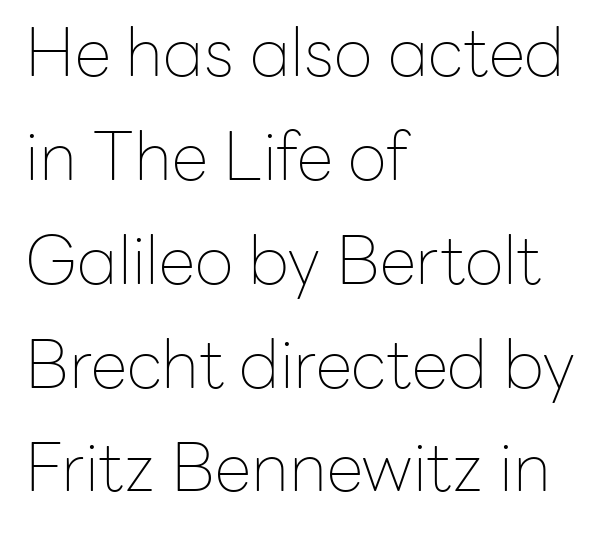
Q: Is the text bold? A: No.
Q: Is the text italic (slanted)? A: No, it is upright.
Q: Is the typeface a serif or a sans-serif typeface? A: Sans-serif.
Q: Is the text underlined? A: No.
Q: How is the paragraph aligned? A: Left-aligned.
Q: Is the spacing between letters normal or unusually wide? A: Normal.
Q: Is the spacing between lines tight, normal or loose? A: Normal.
Q: Width (condensed, normal, or wide)? A: Normal.
Q: Stroke contrast? A: Low.
Q: x-height? A: Medium.
Q: Monospaced? A: No.
